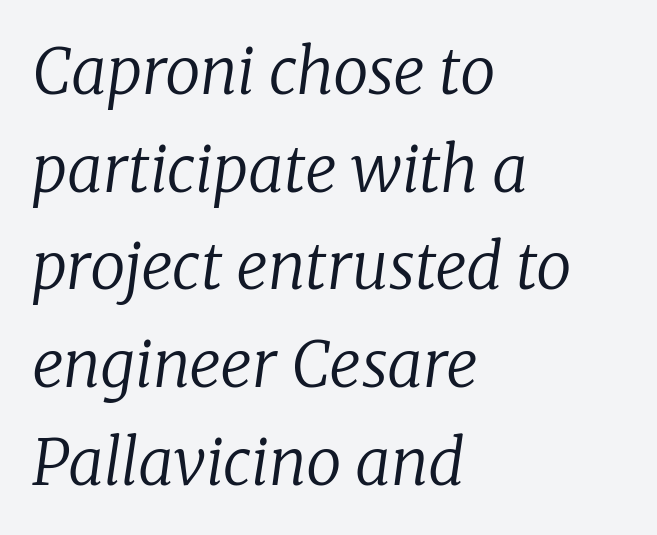
{"serif": "yes", "italic": "yes", "lean": "right", "slant_degrees": 8, "bold": "no", "weight": "regular", "width": "normal", "stroke_contrast": "low", "x_height": "medium", "monospaced": "no", "underline": "no", "align": "left", "line_spacing": "normal", "line_spacing_ratio": 1.55, "letter_spacing": "normal", "letter_spacing_em": 0.0, "glyph_px": 63}
